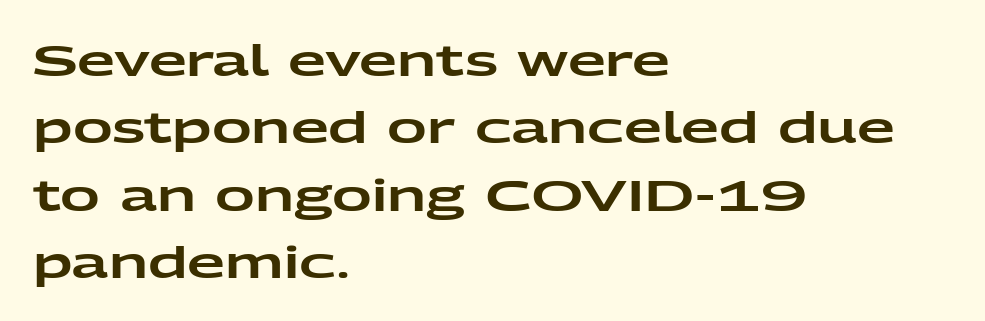
Which margin do the lines hug? The left one — the right edge is uneven. Is the letter spacing exaggerated? No — it looks like the ordinary default. The rows are spaced the way most documents space them. Proportional: the letters do not fall into vertical columns. Each row of text sits above clean, open space. The face used here is a sans, in the tradition of grotesques and geometrics.
